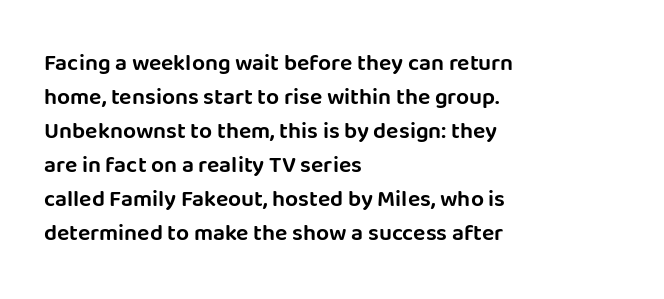
{"italic": "no", "underline": "no", "align": "left", "line_spacing": "normal", "line_spacing_ratio": 1.48, "letter_spacing": "normal", "letter_spacing_em": 0.0, "glyph_px": 23}
